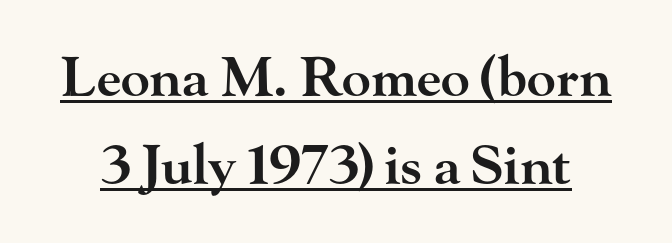
Typographically, this falls in the serif category. Rows of type keep a routine distance in the vertical direction. A typesetter would call this zero additional tracking. If you drew a line through each stem, it would be perfectly vertical. Think of a printed novel: that variable character pitch is what you see here.
